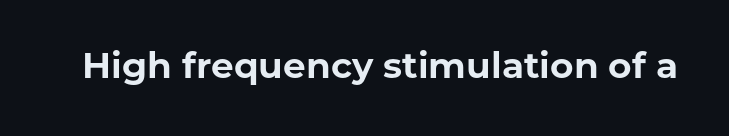
This sample uses plain, unmodified letter spacing. Examine the stroke ends and you'll find no serifs. Spacing verdict: proportional, widths tailored to each character. The specimen reads as upright at a glance.
